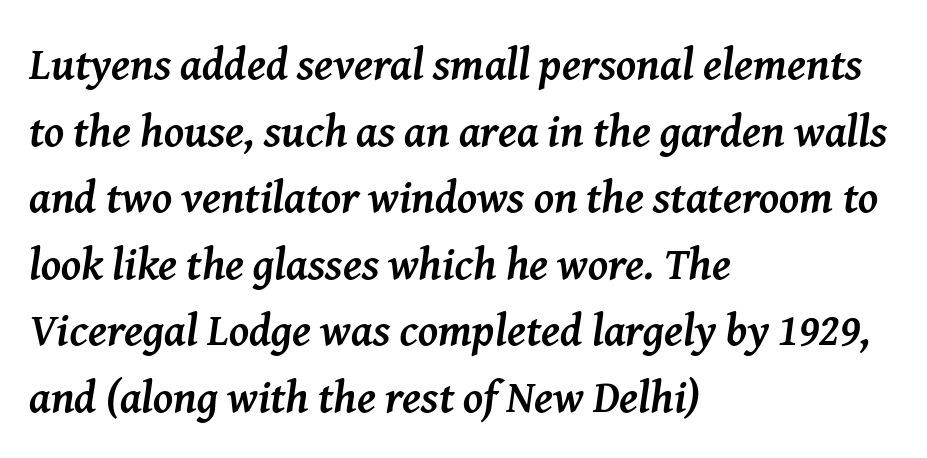
The image shows 45 px semibold serif type, italic (leaning right); set left-aligned, normal line spacing (1.48x), normal letter spacing, not underlined; medium stroke contrast and a medium x-height.
